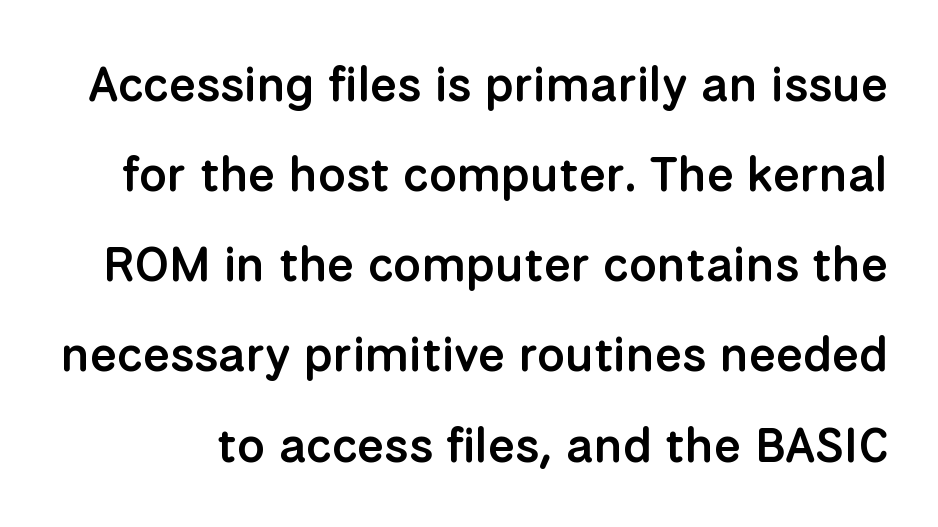
The image shows 49 px semibold sans-serif type, upright; set line spacing 1.84x, normal letter spacing, not underlined; low stroke contrast and a medium x-height.
